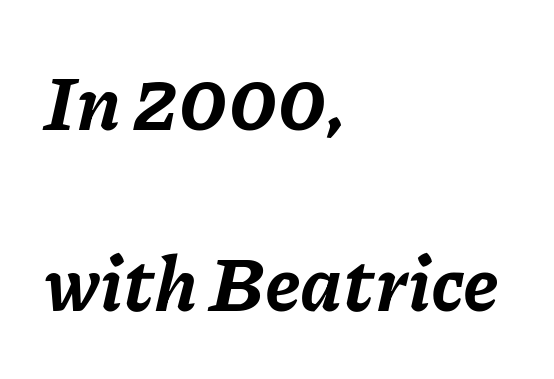
Vertical spacing — loose. Quick note: underline off. The passage shown has conventional tracking throughout. The passage shown is typed in a proportional face where columns would drift. The axis of the letterforms is tilted away from vertical. Heft: maximum for text — a bold.
